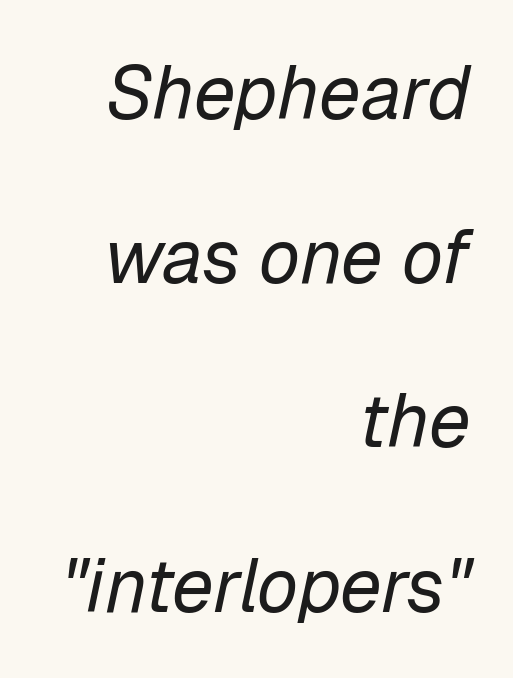
Q: Is the text bold? A: No.
Q: Is the text italic (slanted)? A: Yes, it leans right by about 12 degrees.
Q: Is the text underlined? A: No.
Q: How is the paragraph aligned? A: Right-aligned.
Q: Is the spacing between letters normal or unusually wide? A: Normal.
Q: Is the spacing between lines tight, normal or loose? A: Loose.
Q: Width (condensed, normal, or wide)? A: Normal.
Q: Stroke contrast? A: Low.
Q: x-height? A: Medium.
Q: Monospaced? A: No.
